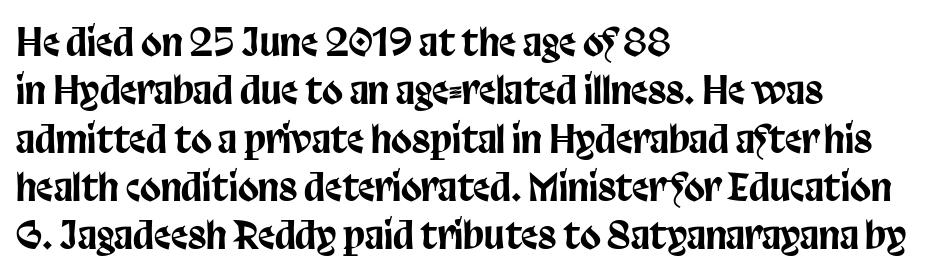
Q: Is the text italic (slanted)? A: No, it is upright.
Q: Is the typeface a serif or a sans-serif typeface? A: Sans-serif.
Q: Is the text underlined? A: No.
Q: How is the paragraph aligned? A: Left-aligned.
Q: Is the spacing between letters normal or unusually wide? A: Normal.
Q: Is the spacing between lines tight, normal or loose? A: Normal.
Q: Width (condensed, normal, or wide)? A: Condensed.
Q: Stroke contrast? A: Low.
Q: x-height? A: Large.
Q: Monospaced? A: No.
